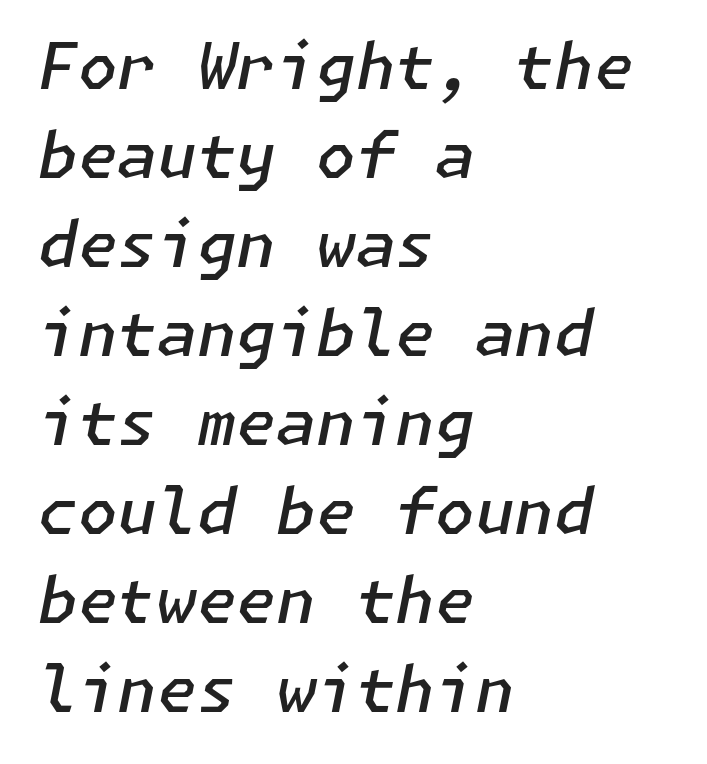
The image shows 64 px semibold type, italic (leaning right); set left-aligned, normal line spacing (1.39x), normal letter spacing, not underlined; low stroke contrast and a medium x-height.
